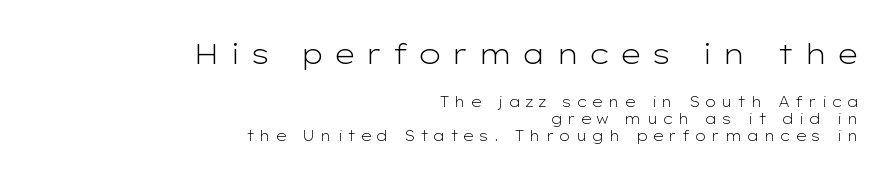
The image shows 28 px light, wide sans-serif type, upright; set right-aligned, line spacing 1.22x, unusually wide letter spacing (+0.33 em), not underlined; the first (top) block is 2.0x larger; low stroke contrast and a medium x-height.
